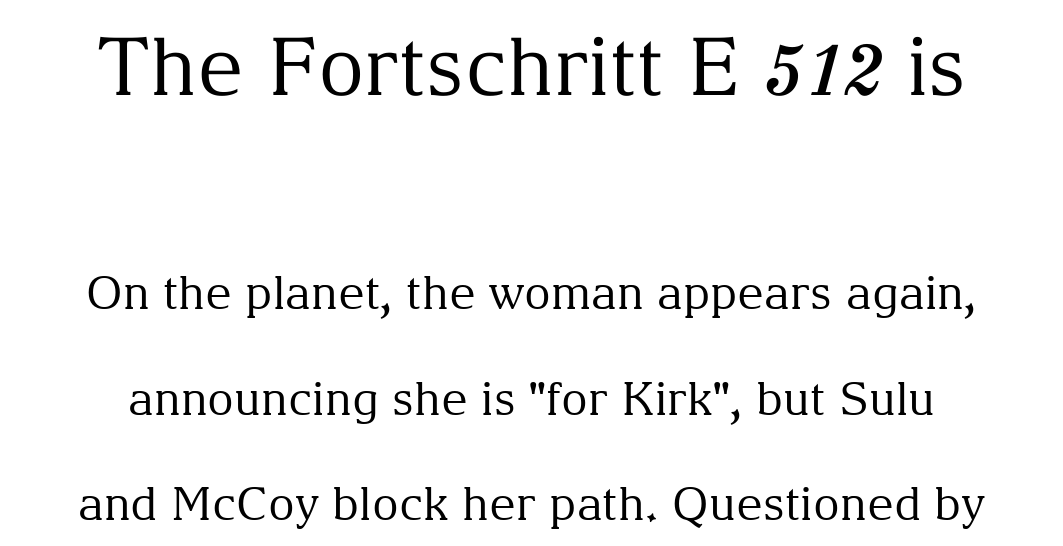
The image shows 80 px regular-weight serif type, upright; set centered, loose line spacing (2.29x), normal letter spacing, not underlined; the first (top) block is 1.74x larger; medium stroke contrast and a medium x-height.
